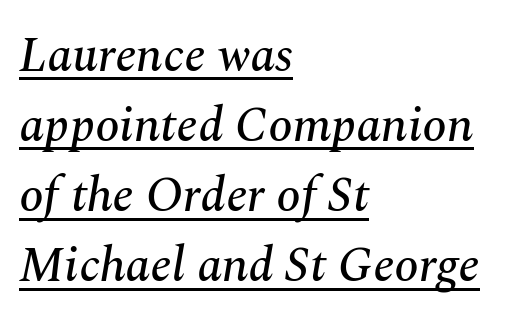
Q: Is the text italic (slanted)? A: Yes, it leans right by about 10 degrees.
Q: Is the typeface a serif or a sans-serif typeface? A: Serif.
Q: Is the text underlined? A: Yes.
Q: How is the paragraph aligned? A: Left-aligned.
Q: Is the spacing between letters normal or unusually wide? A: Normal.
Q: Is the spacing between lines tight, normal or loose? A: Normal.
Q: Width (condensed, normal, or wide)? A: Normal.
Q: Stroke contrast? A: Medium.
Q: x-height? A: Medium.
Q: Monospaced? A: No.
